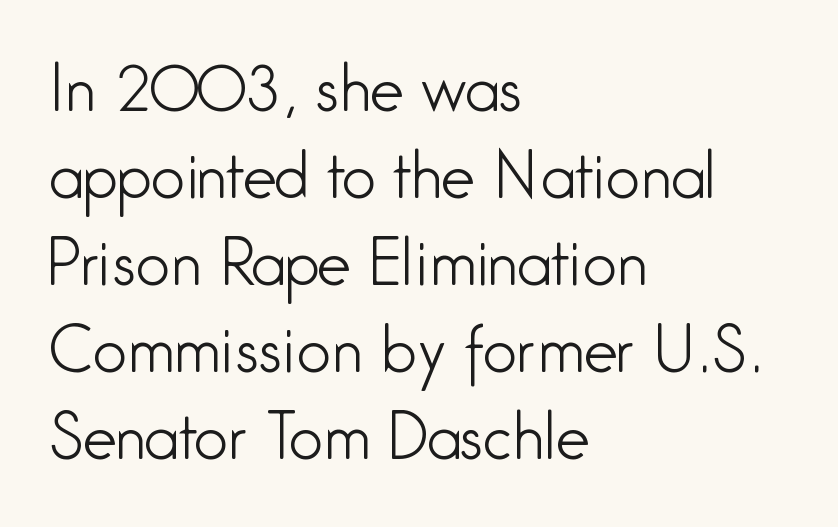
The image shows 60 px light, condensed sans-serif type, upright; set left-aligned, normal line spacing (1.45x), normal letter spacing, not underlined; low stroke contrast and a medium x-height.
